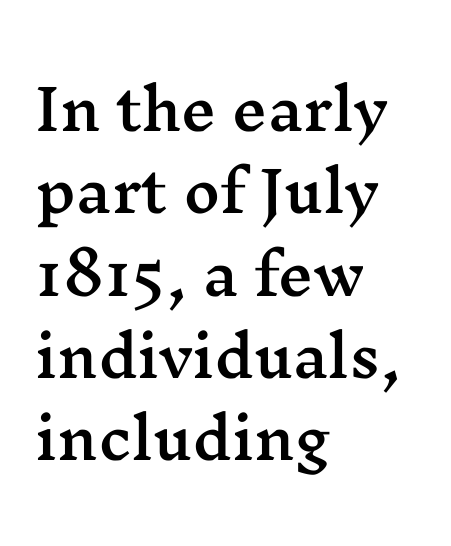
The image shows 56 px wide serif type, upright; set left-aligned, normal line spacing (1.47x), normal letter spacing, not underlined; medium stroke contrast and a medium x-height.
